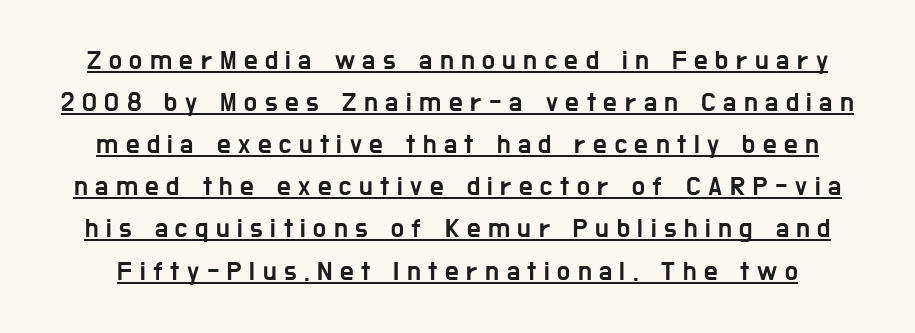
Q: Is the text italic (slanted)? A: No, it is upright.
Q: Is the text underlined? A: Yes.
Q: Is the spacing between letters normal or unusually wide? A: Unusually wide.
Q: Is the spacing between lines tight, normal or loose? A: Normal.
